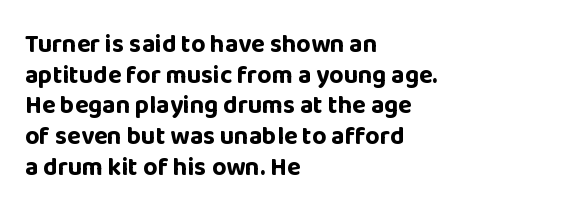
{"italic": "no", "bold": "yes", "underline": "no", "align": "left", "line_spacing_ratio": 1.23, "letter_spacing": "normal", "letter_spacing_em": 0.0, "glyph_px": 25}
